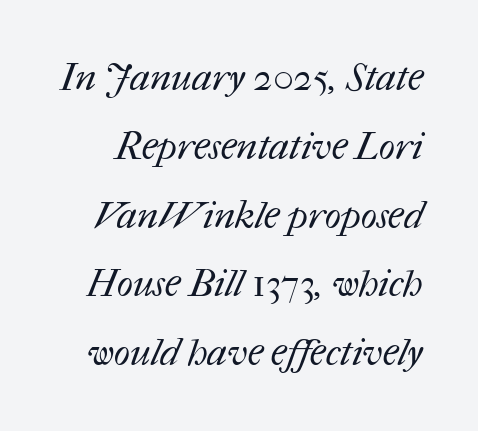
{"bold": "no", "weight": "regular", "width": "normal", "stroke_contrast": "medium", "x_height": "medium", "monospaced": "no", "underline": "no", "line_spacing_ratio": 1.81, "letter_spacing": "normal", "letter_spacing_em": 0.0, "glyph_px": 38}
